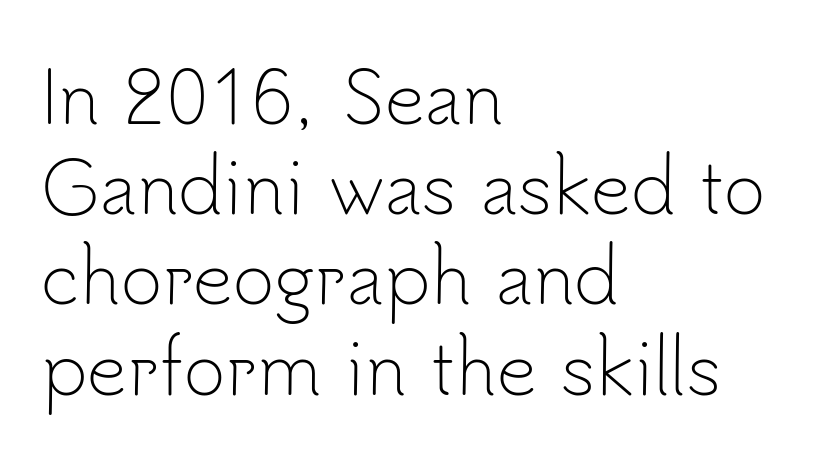
{"serif": "no", "italic": "no", "bold": "no", "weight": "light", "width": "normal", "stroke_contrast": "low", "x_height": "small", "monospaced": "no", "underline": "no", "align": "left", "line_spacing": "normal", "line_spacing_ratio": 1.27, "letter_spacing": "normal", "letter_spacing_em": 0.0, "glyph_px": 71}
